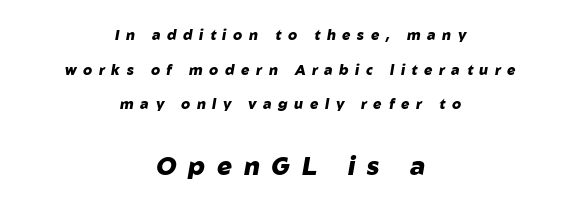
Horizontally, the lines are justified to the midpoint only. Size contrast runs from small at the top to large at the bottom. Descenders hang freely into open space. Here the glyphs are tracked loosely, breaking word shapes into spaced letters. The strokes are fattened all the way to bold.
